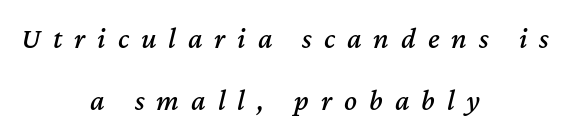
The image shows 30 px text type, italic (leaning right); set centered, loose line spacing (2.07x), unusually wide letter spacing (+0.4 em), not underlined; medium stroke contrast and a medium x-height.
